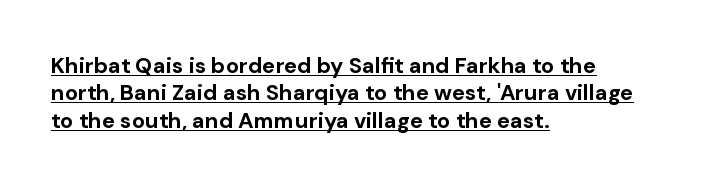
Q: Is the text bold? A: Yes.
Q: Is the text italic (slanted)? A: No, it is upright.
Q: Is the text underlined? A: Yes.
Q: How is the paragraph aligned? A: Left-aligned.
Q: Is the spacing between letters normal or unusually wide? A: Normal.
